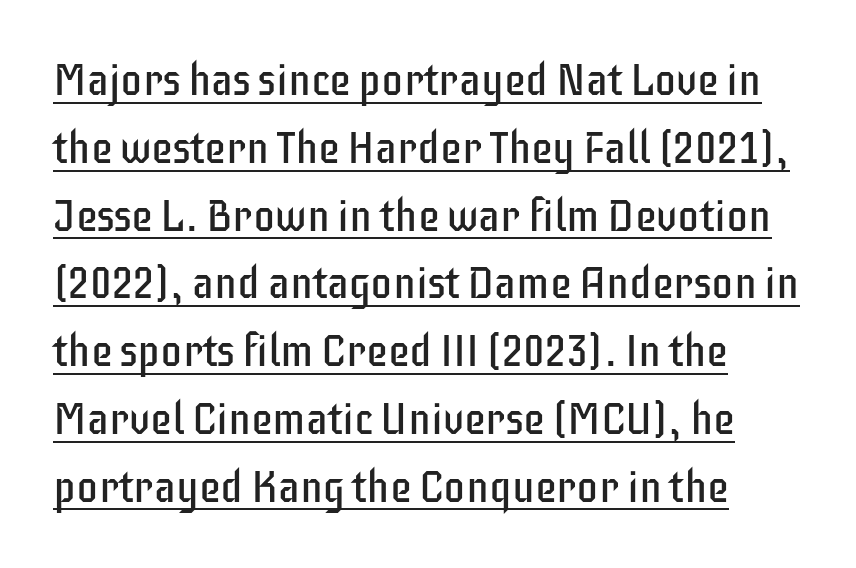
{"serif": "no", "italic": "no", "bold": "no", "weight": "regular", "width": "condensed", "stroke_contrast": "low", "x_height": "large", "monospaced": "no", "underline": "yes", "align": "left", "line_spacing": "normal", "line_spacing_ratio": 1.54, "letter_spacing": "normal", "letter_spacing_em": 0.0, "glyph_px": 44}
